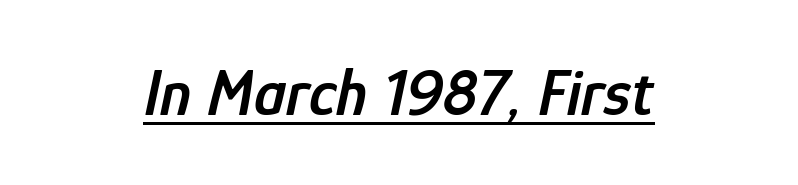
The image shows 66 px semibold, condensed type, italic (leaning right); set centered, normal letter spacing, underlined; low stroke contrast and a medium x-height.
